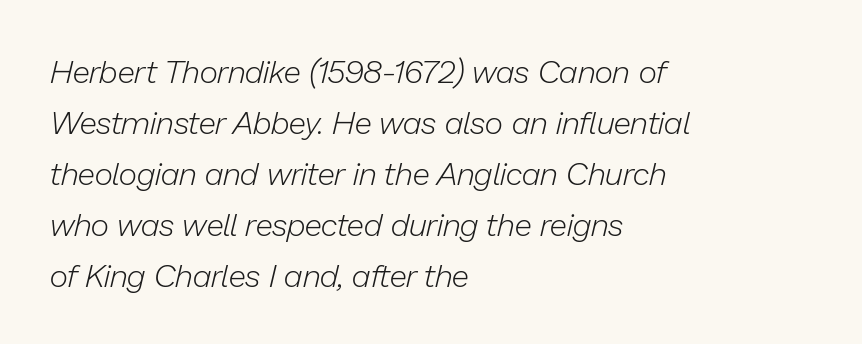
Teacher's note: observe the even left margin — that is flush-left alignment. Rule under the text: the space is simply empty. Note the varied advance widths — an 'i' is clearly narrower than an 'm'. Quick note: italic. The font sits on the lighter half of the weight spectrum, regular included. Here the glyphs are tracked normally, forming tight word shapes.
